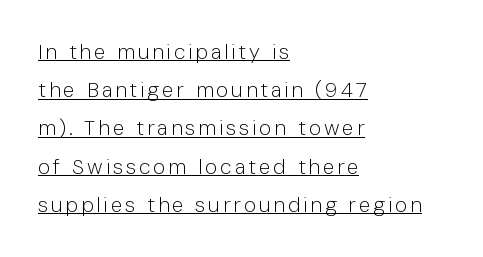
Q: Is the text bold? A: No.
Q: Is the text italic (slanted)? A: No, it is upright.
Q: Is the text underlined? A: Yes.
Q: How is the paragraph aligned? A: Left-aligned.
